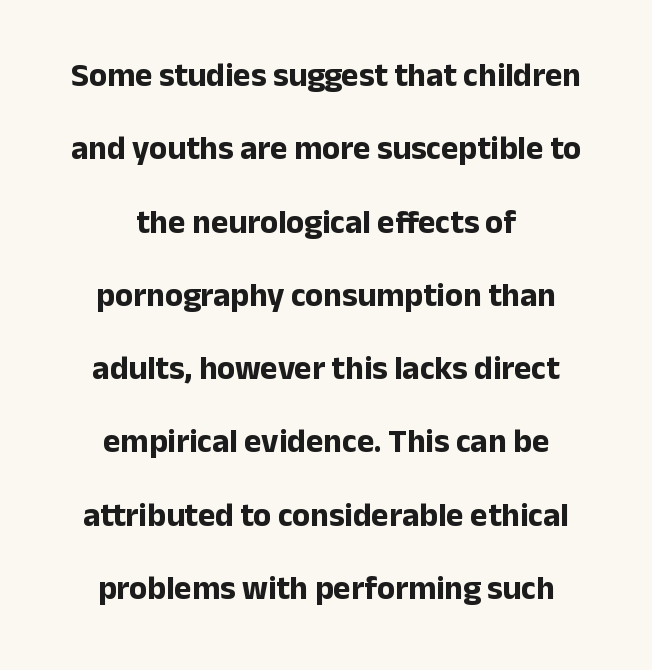
{"serif": "no", "italic": "no", "bold": "yes", "weight": "bold", "width": "normal", "stroke_contrast": "low", "x_height": "medium", "monospaced": "no", "underline": "no", "align": "center", "line_spacing": "loose", "line_spacing_ratio": 2.22, "letter_spacing": "normal", "letter_spacing_em": 0.0, "glyph_px": 33}
